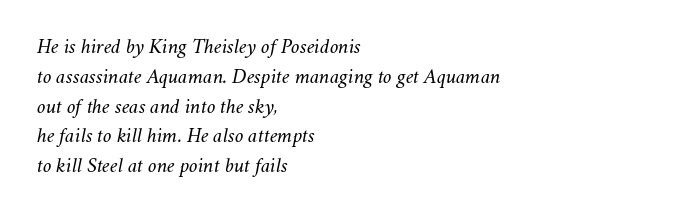
{"italic": "yes", "lean": "right", "slant_degrees": 11, "bold": "no", "underline": "no", "align": "left", "line_spacing": "normal", "line_spacing_ratio": 1.42, "letter_spacing": "normal", "letter_spacing_em": 0.0, "glyph_px": 21}
